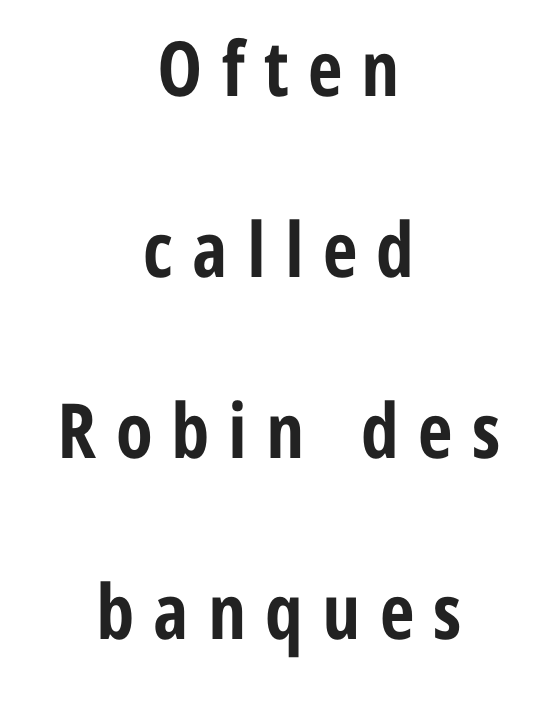
Q: Is the text bold? A: Yes.
Q: Is the text italic (slanted)? A: No, it is upright.
Q: Is the typeface a serif or a sans-serif typeface? A: Sans-serif.
Q: Is the text underlined? A: No.
Q: How is the paragraph aligned? A: Centered.
Q: Is the spacing between letters normal or unusually wide? A: Unusually wide.
Q: Is the spacing between lines tight, normal or loose? A: Loose.
Q: Width (condensed, normal, or wide)? A: Condensed.
Q: Stroke contrast? A: Low.
Q: x-height? A: Medium.
Q: Monospaced? A: No.
